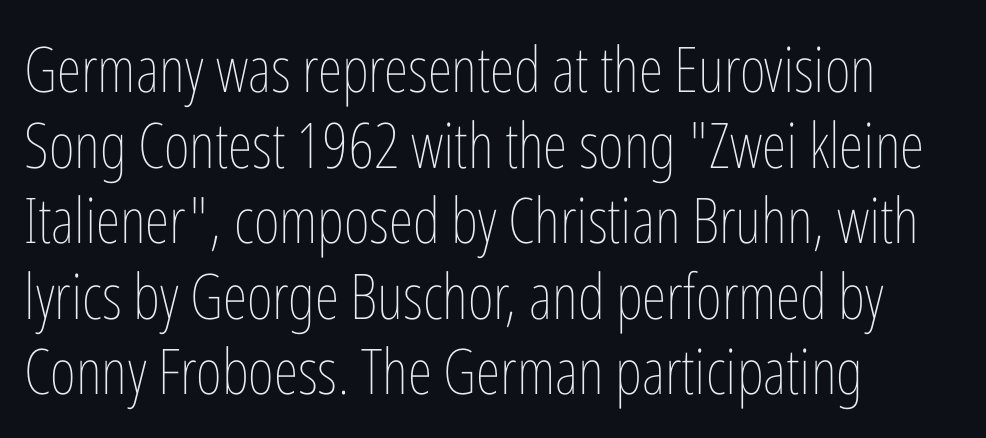
Q: Is the text bold? A: No.
Q: Is the text italic (slanted)? A: No, it is upright.
Q: Is the text underlined? A: No.
Q: How is the paragraph aligned? A: Left-aligned.
Q: Is the spacing between letters normal or unusually wide? A: Normal.
Q: Width (condensed, normal, or wide)? A: Condensed.
Q: Stroke contrast? A: Low.
Q: x-height? A: Medium.
Q: Monospaced? A: No.
